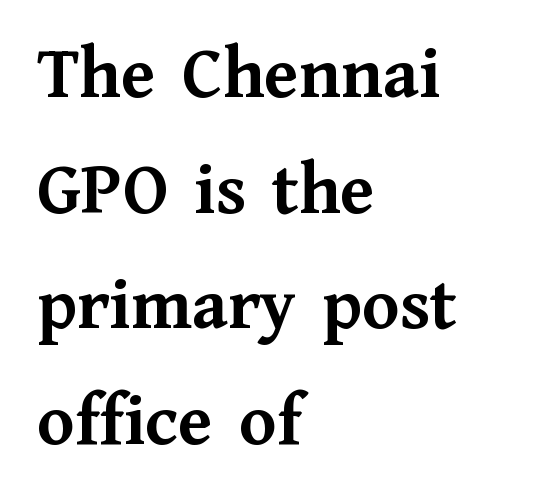
The face used here is rendered with its standard letterfit. Check the space under the baseline: it is left empty. What weight is shown? A full bold with thick strokes. The passage shown is typed in a proportional face where columns would drift. A serif font was chosen for this passage.
